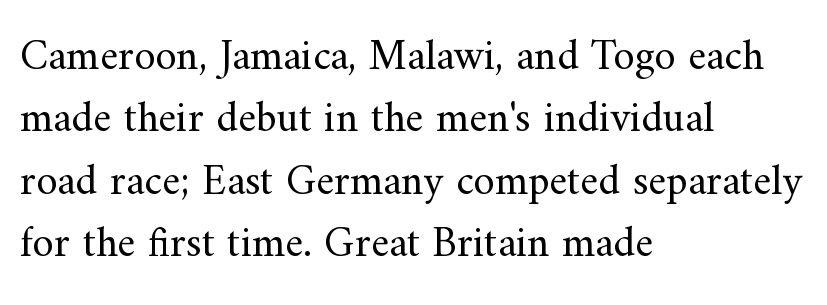
Every character sits straight up, as roman type does. The specimen omits any rule beneath the text block's lines. The rag falls on the right side of this text block. Weight: in the light-to-regular range.
